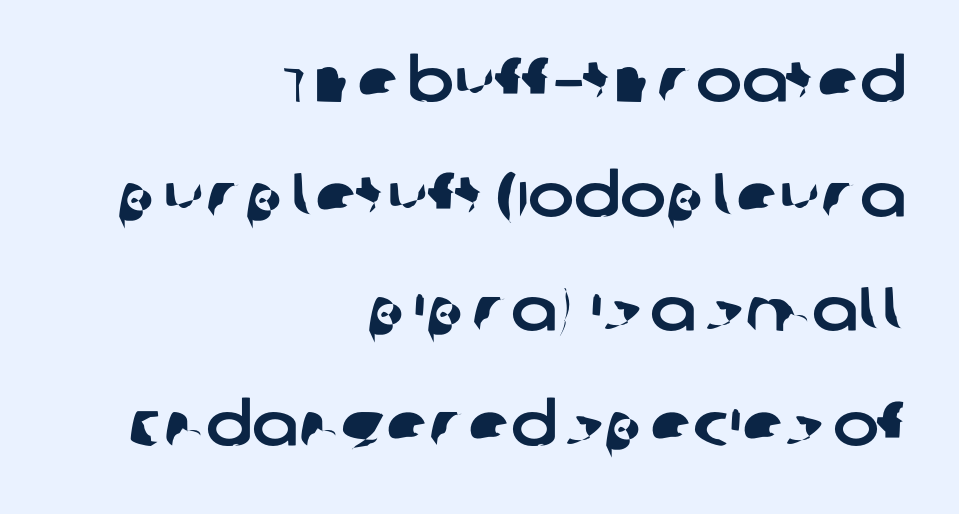
{"serif": "no", "width": "normal", "stroke_contrast": "low", "x_height": "large", "monospaced": "no", "underline": "no", "align": "right", "line_spacing_ratio": 1.85, "letter_spacing": "normal", "letter_spacing_em": 0.0, "glyph_px": 62}
